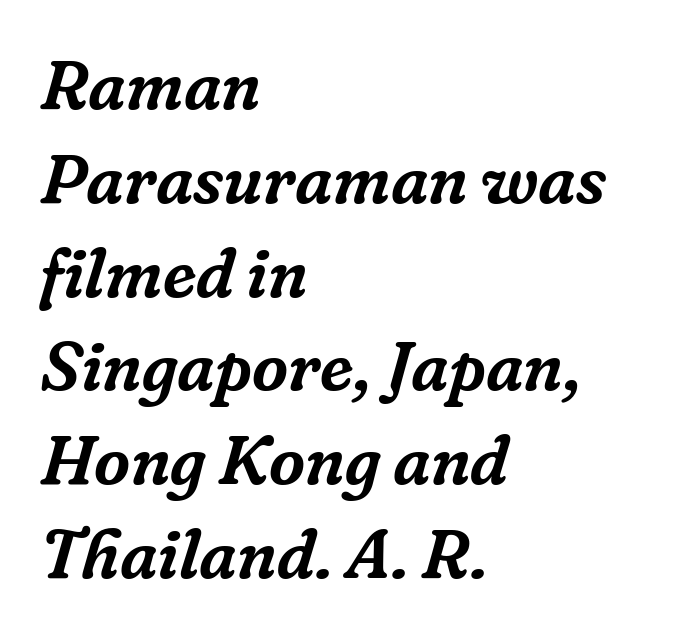
The image shows 70 px serif type, italic (leaning right); set left-aligned, normal line spacing (1.34x), normal letter spacing, not underlined; low stroke contrast and a medium x-height.
